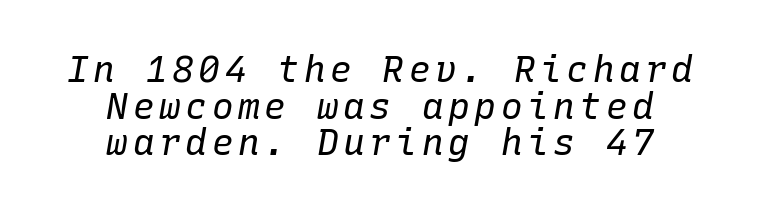
The space directly below the letters is spotless. Closely set lines give the paragraph a compact silhouette. Is this a fixed-width face? Yes — each glyph sits in an identical cell. The text carries the slant typical of an italic or oblique font.
